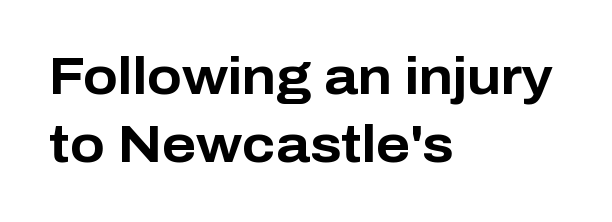
Q: Is the text bold? A: Yes.
Q: Is the text italic (slanted)? A: No, it is upright.
Q: Is the typeface a serif or a sans-serif typeface? A: Sans-serif.
Q: Is the text underlined? A: No.
Q: How is the paragraph aligned? A: Left-aligned.
Q: Is the spacing between letters normal or unusually wide? A: Normal.
Q: Is the spacing between lines tight, normal or loose? A: Normal.
Q: Width (condensed, normal, or wide)? A: Normal.
Q: Stroke contrast? A: Low.
Q: x-height? A: Medium.
Q: Monospaced? A: No.
